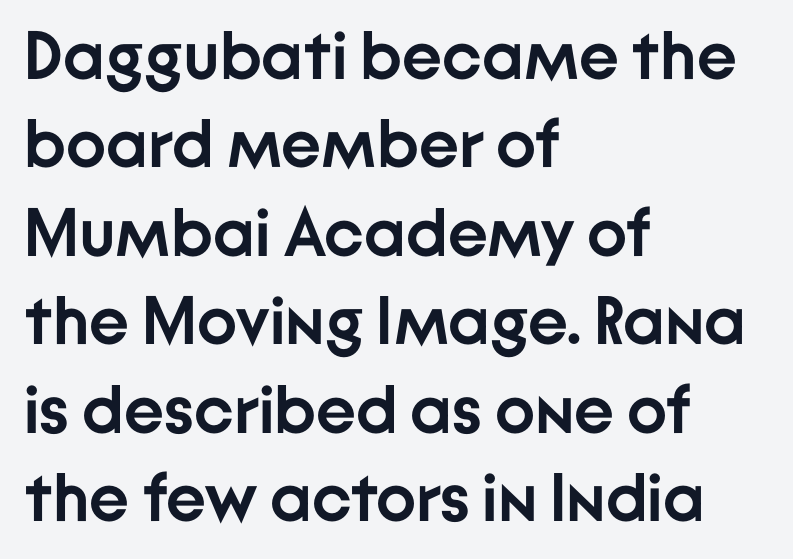
The image shows 68 px semibold sans-serif type, upright; set left-aligned, normal line spacing (1.3x), normal letter spacing, not underlined; low stroke contrast and a medium x-height.
